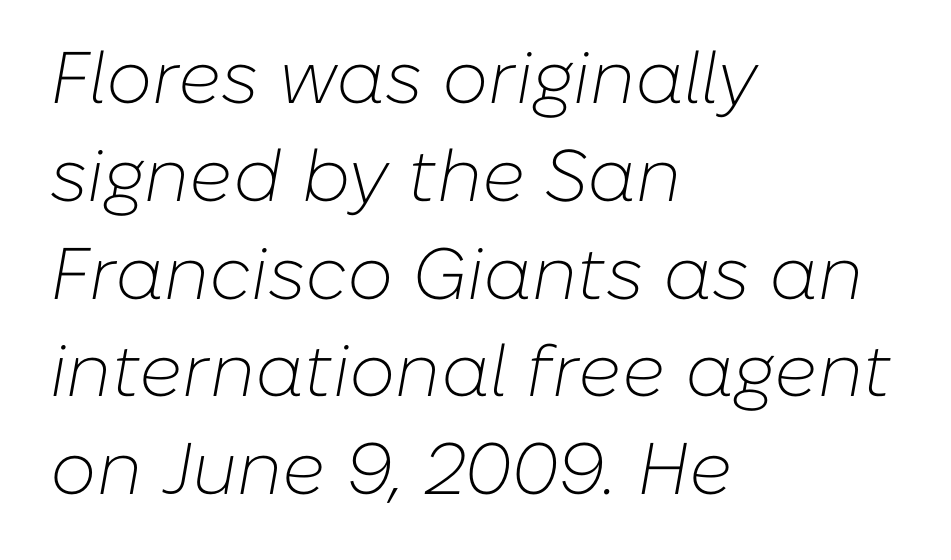
The letterforms sit shoulder to shoulder at normal distance. Rows of type keep a routine distance in the vertical direction. The strokes are not fattened; the text isn't bold. The ragged edge is on the right, which tells us the setting is flush left. It's the slanting kind of type.
